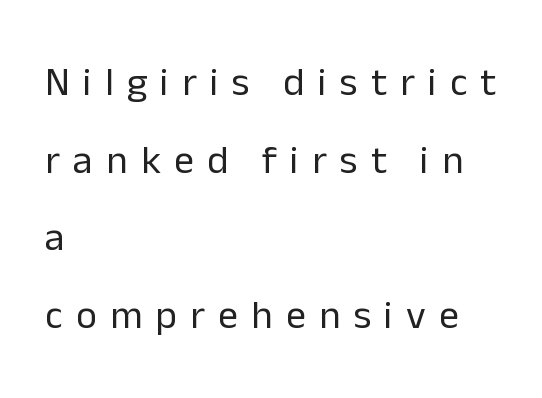
The image shows 40 px regular-weight sans-serif type, upright; set left-aligned, loose line spacing (1.94x), unusually wide letter spacing (+0.33 em), not underlined; low stroke contrast and a medium x-height.
